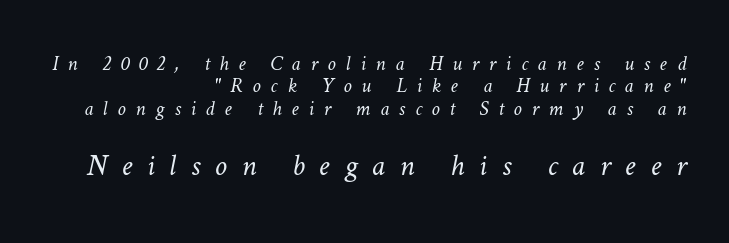
The image shows 31 px light type; set right-aligned, tight line spacing (1.06x), unusually wide letter spacing (+0.46 em), not underlined; the second (bottom) block is 1.48x larger; low stroke contrast and a medium x-height.
